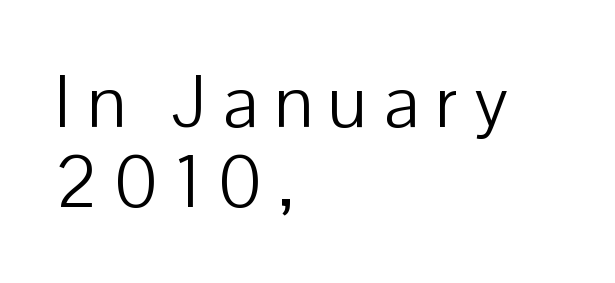
Q: Is the text bold? A: No.
Q: Is the text italic (slanted)? A: No, it is upright.
Q: Is the typeface a serif or a sans-serif typeface? A: Sans-serif.
Q: Is the text underlined? A: No.
Q: How is the paragraph aligned? A: Left-aligned.
Q: Is the spacing between letters normal or unusually wide? A: Unusually wide.
Q: Is the spacing between lines tight, normal or loose? A: Tight.
Q: Width (condensed, normal, or wide)? A: Normal.
Q: Stroke contrast? A: Low.
Q: x-height? A: Medium.
Q: Monospaced? A: No.
